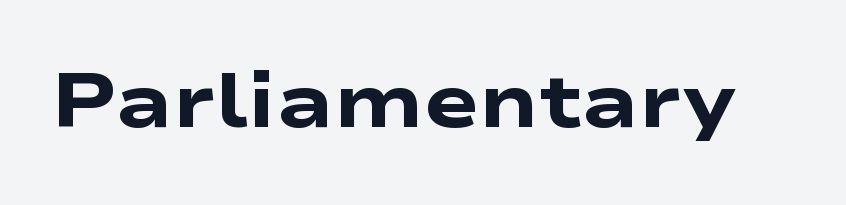
Q: Is the text bold? A: Yes.
Q: Is the typeface a serif or a sans-serif typeface? A: Sans-serif.
Q: Is the text underlined? A: No.
Q: Is the spacing between letters normal or unusually wide? A: Normal.
Q: Width (condensed, normal, or wide)? A: Wide.
Q: Stroke contrast? A: Low.
Q: x-height? A: Medium.
Q: Monospaced? A: No.
